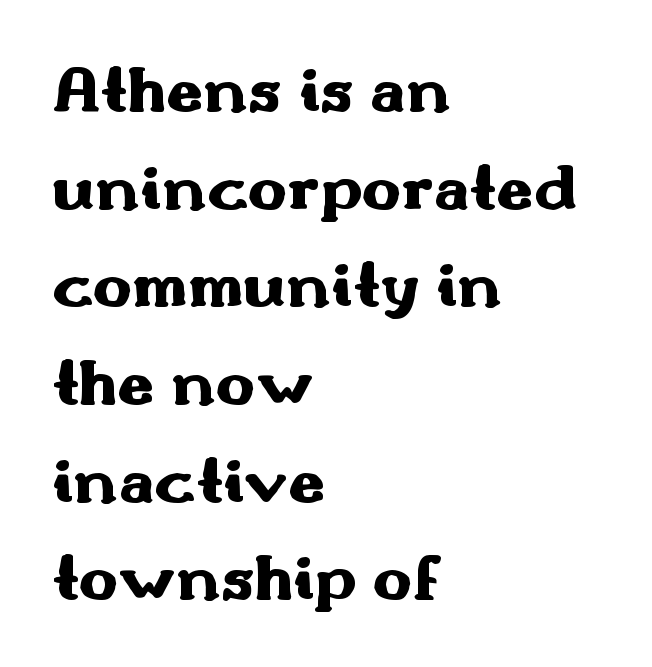
Type without underlining. Vertical strokes here are truly vertical. Varying glyph widths throughout — classic text-font behaviour. Caption: standard tracking, unaltered.
